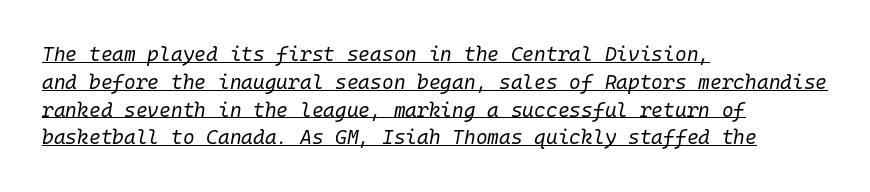
Horizontal alignment here is leftward, the default for most running prose. The lettering is marked with a stroke running underneath it. Reading down the column, the eye jumps a familiar distance to each next line. Stroke thickness stays within the range of a standard reading face or lighter.
